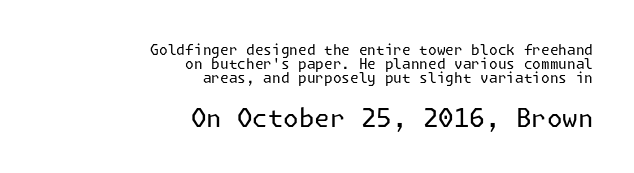
The image shows 25 px text type, upright; set right-aligned, tight line spacing (0.99x), normal letter spacing, not underlined; the second (bottom) block is 1.79x larger.
